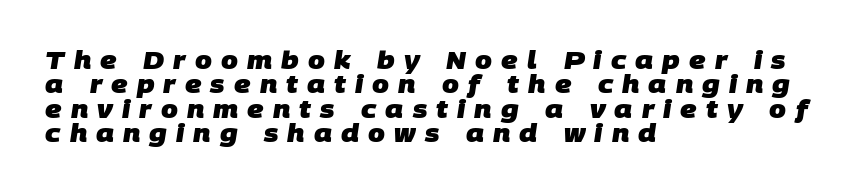
Q: Is the text bold? A: Yes.
Q: Is the text underlined? A: No.
Q: How is the paragraph aligned? A: Left-aligned.
Q: Is the spacing between letters normal or unusually wide? A: Unusually wide.
Q: Is the spacing between lines tight, normal or loose? A: Tight.
